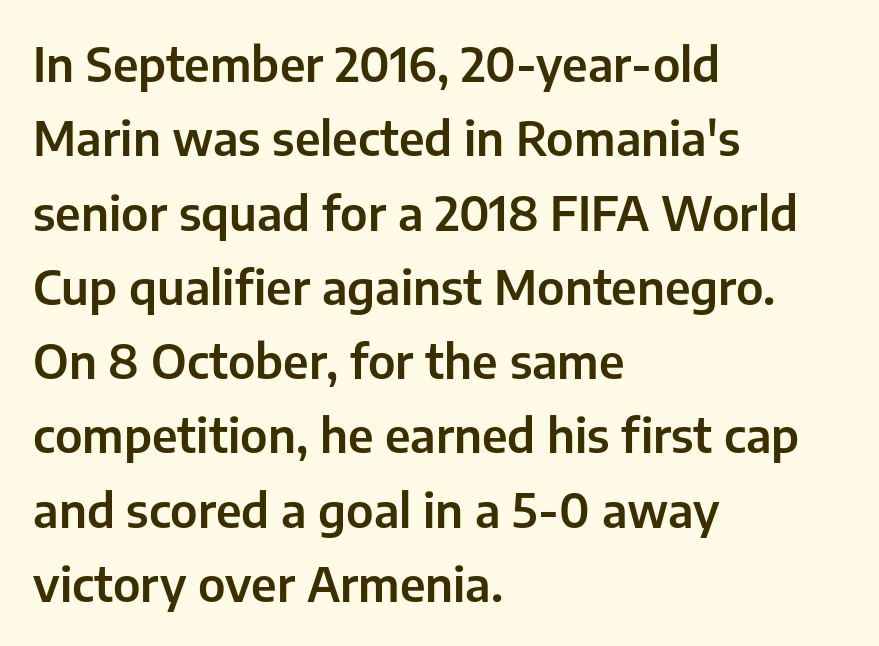
{"serif": "no", "italic": "no", "width": "normal", "stroke_contrast": "low", "x_height": "medium", "monospaced": "no", "underline": "no", "align": "left", "line_spacing": "normal", "line_spacing_ratio": 1.58, "letter_spacing": "normal", "letter_spacing_em": 0.0, "glyph_px": 47}
